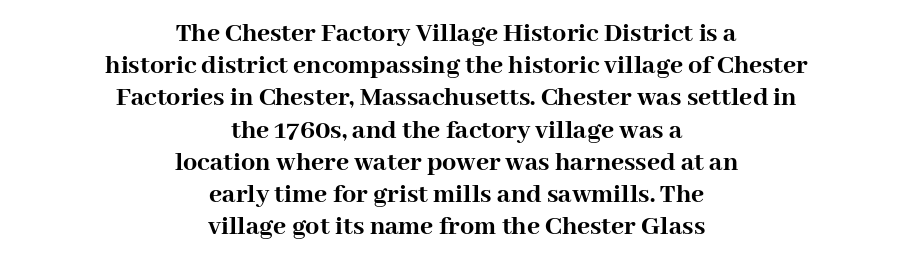
Type style note: has serifs. Each letter keeps its own natural width here, so spacing adapts to shape. Compared with a flush-left layout, this one balances lines on the center instead. A dark, heavy texture on the line: the type is bold.
